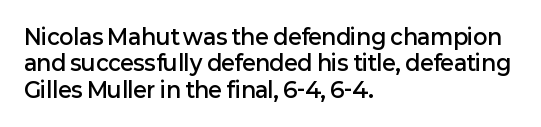
The image shows 21 px text type, upright; set left-aligned, normal line spacing (1.26x), normal letter spacing, not underlined.
